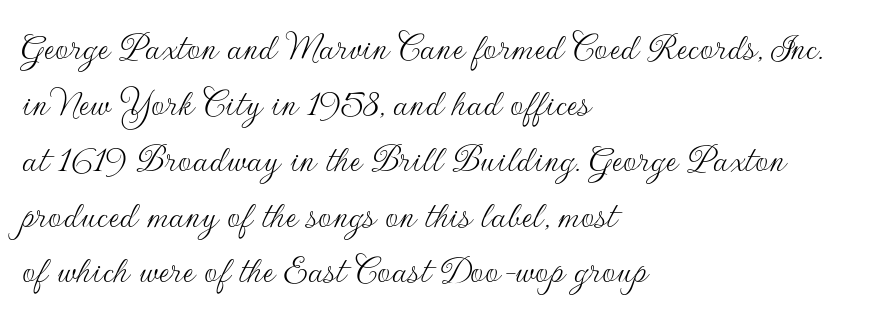
{"serif": "no", "bold": "no", "weight": "thin", "width": "normal", "stroke_contrast": "low", "x_height": "small", "monospaced": "no", "underline": "no", "align": "left", "line_spacing": "normal", "line_spacing_ratio": 1.33, "letter_spacing": "normal", "letter_spacing_em": 0.0, "glyph_px": 42}
